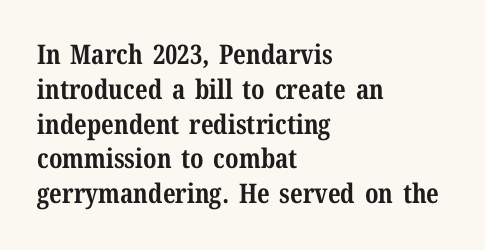
Q: Is the text bold? A: Yes.
Q: Is the text italic (slanted)? A: No, it is upright.
Q: Is the text underlined? A: No.
Q: How is the paragraph aligned? A: Left-aligned.
Q: Is the spacing between letters normal or unusually wide? A: Normal.
Q: Is the spacing between lines tight, normal or loose? A: Normal.
